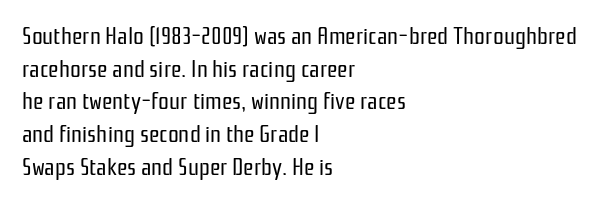
Plain, unruled lines of type. Ordinary non-slanted type is in use. Does extra space separate the letters? No, they use regular spacing. This is not heavy type; no bold has been used. These lines sit exactly where default settings would place them. Reading down the block, your eye returns to a fixed left position each line.
